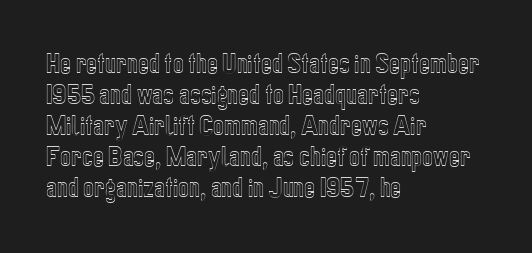
{"italic": "no", "underline": "no", "align": "left", "line_spacing": "normal", "line_spacing_ratio": 1.35, "letter_spacing": "normal", "letter_spacing_em": 0.0, "glyph_px": 23}
